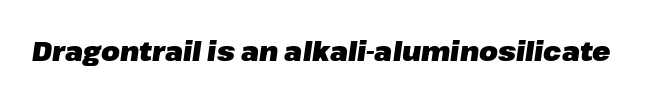
{"italic": "yes", "lean": "right", "slant_degrees": 8, "bold": "yes", "underline": "no", "letter_spacing": "normal", "letter_spacing_em": 0.0, "glyph_px": 27}
